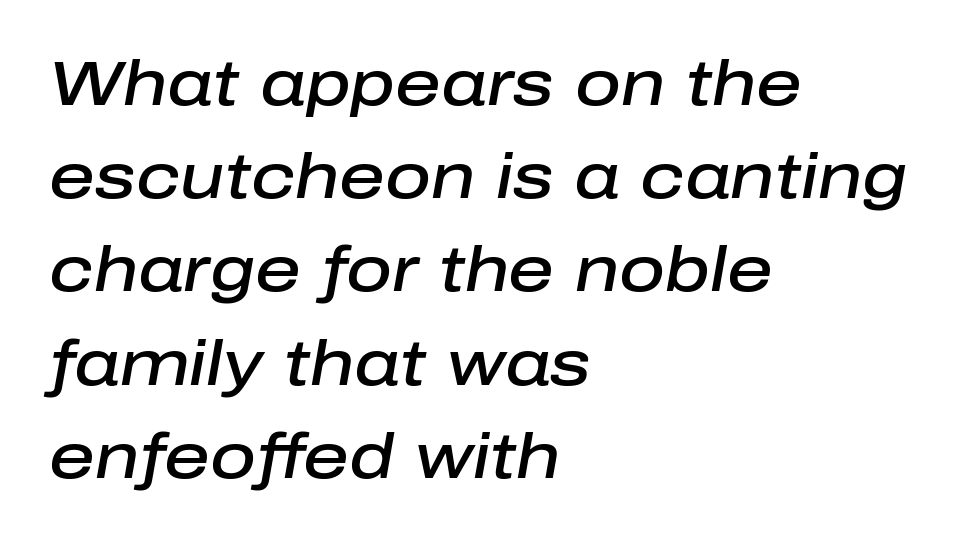
Q: Is the text bold? A: Semi-bold.
Q: Is the text italic (slanted)? A: Yes, it leans right by about 10 degrees.
Q: Is the text underlined? A: No.
Q: How is the paragraph aligned? A: Left-aligned.
Q: Is the spacing between letters normal or unusually wide? A: Normal.
Q: Is the spacing between lines tight, normal or loose? A: Normal.
Q: Width (condensed, normal, or wide)? A: Normal.
Q: Stroke contrast? A: Low.
Q: x-height? A: Medium.
Q: Monospaced? A: No.
